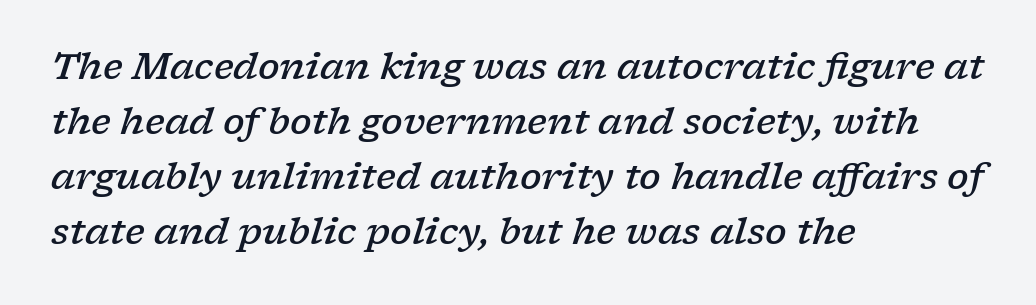
Style check: oblique. Set as a demibold, roughly 600 on the weight scale. You could call the tracking neutral — neither tight nor loose. This rendering uses left alignment, leaving the right contour irregular.
